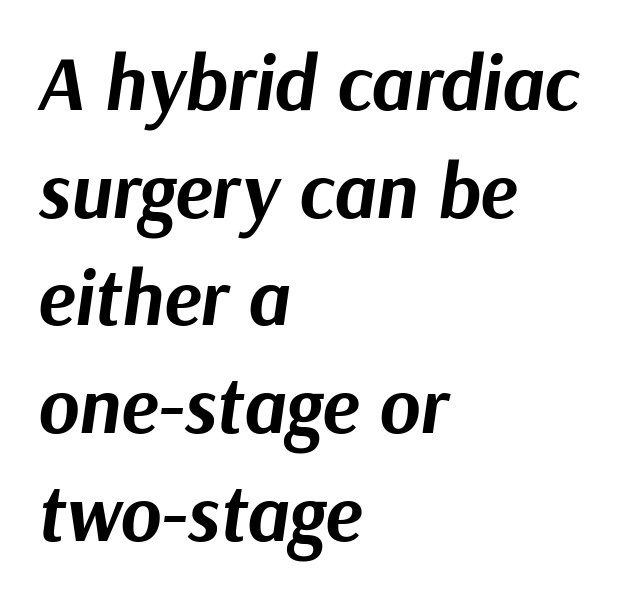
{"italic": "yes", "lean": "right", "slant_degrees": 9, "bold": "yes", "weight": "bold", "width": "normal", "stroke_contrast": "medium", "x_height": "medium", "monospaced": "no", "underline": "no", "align": "left", "line_spacing": "normal", "line_spacing_ratio": 1.38, "letter_spacing": "normal", "letter_spacing_em": 0.0, "glyph_px": 78}
